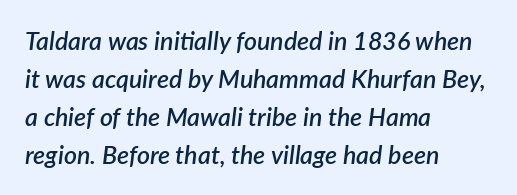
Q: Is the text bold? A: Semi-bold.
Q: Is the text italic (slanted)? A: Yes, it leans right by about 7 degrees.
Q: Is the text underlined? A: No.
Q: How is the paragraph aligned? A: Left-aligned.
Q: Is the spacing between letters normal or unusually wide? A: Normal.
Q: Is the spacing between lines tight, normal or loose? A: Normal.
